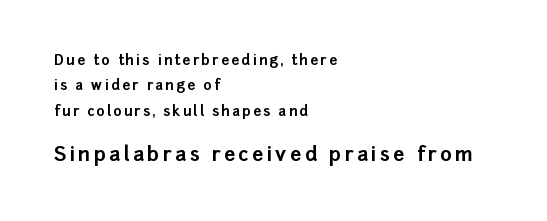
Q: Is the text bold? A: Yes.
Q: Is the text italic (slanted)? A: No, it is upright.
Q: Is the text underlined? A: No.
Q: How is the paragraph aligned? A: Left-aligned.
Q: Which block of text is set in a larger size, the first (top) or the second (bottom)? A: The second (bottom) one.
